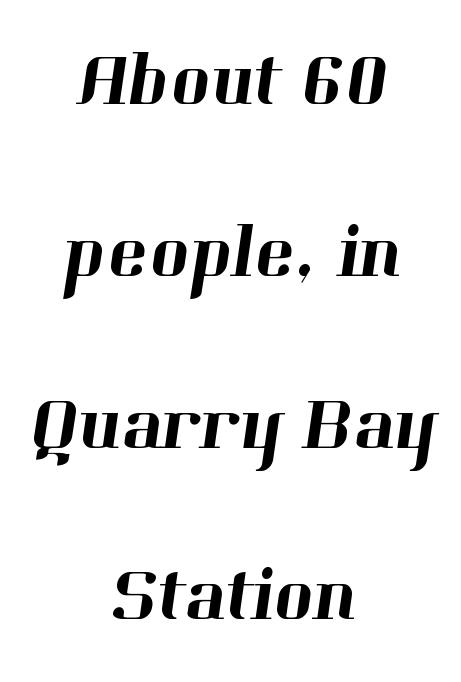
The lines in this sample share a center point and differ in where they start and stop. Spacing verdict: proportional, widths tailored to each character. The letters carry serifs — small finishing strokes at the ends of their stems. Horizontal bands of white between lines are thick stripes.
